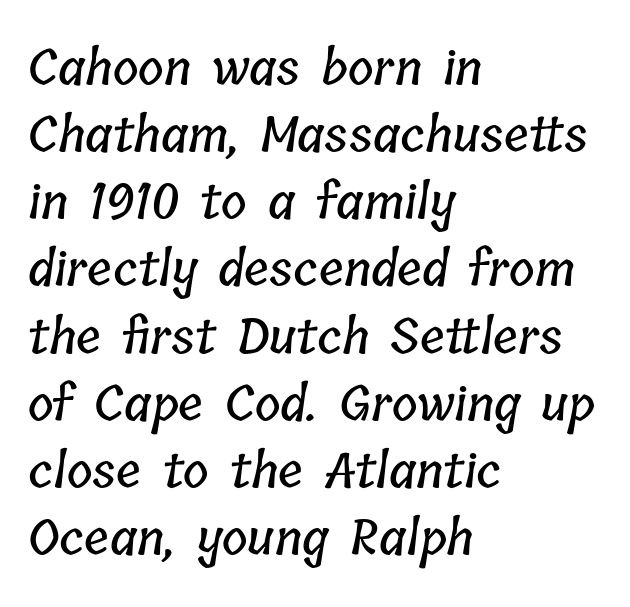
Q: Is the text underlined? A: No.
Q: How is the paragraph aligned? A: Left-aligned.
Q: Is the spacing between letters normal or unusually wide? A: Normal.
Q: Is the spacing between lines tight, normal or loose? A: Normal.
Q: Width (condensed, normal, or wide)? A: Condensed.
Q: Stroke contrast? A: Low.
Q: x-height? A: Medium.
Q: Monospaced? A: No.
